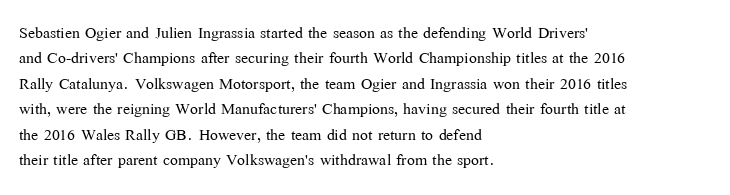
Q: Is the text bold? A: No.
Q: Is the text italic (slanted)? A: No, it is upright.
Q: Is the text underlined? A: No.
Q: How is the paragraph aligned? A: Left-aligned.
Q: Is the spacing between letters normal or unusually wide? A: Normal.
